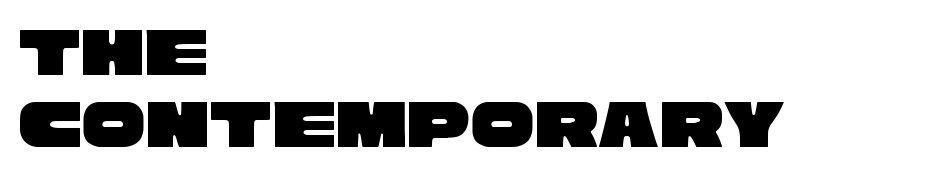
The image shows 71 px wide sans-serif type; set left-aligned, tight line spacing (1.01x), normal letter spacing, not underlined; low stroke contrast and a large x-height.
